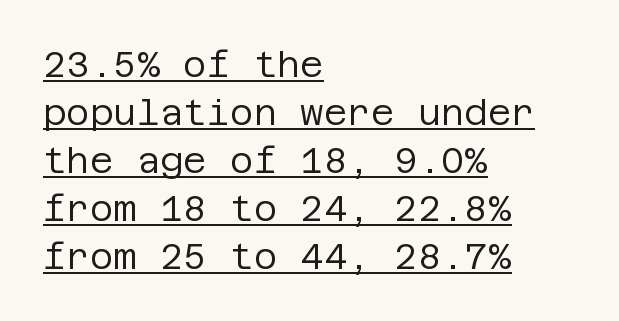
Q: Is the text bold? A: No.
Q: Is the text italic (slanted)? A: No, it is upright.
Q: Is the typeface a serif or a sans-serif typeface? A: Sans-serif.
Q: Is the text underlined? A: Yes.
Q: How is the paragraph aligned? A: Left-aligned.
Q: Is the spacing between letters normal or unusually wide? A: Normal.
Q: Is the spacing between lines tight, normal or loose? A: Normal.
Q: Width (condensed, normal, or wide)? A: Normal.
Q: Stroke contrast? A: Low.
Q: x-height? A: Large.
